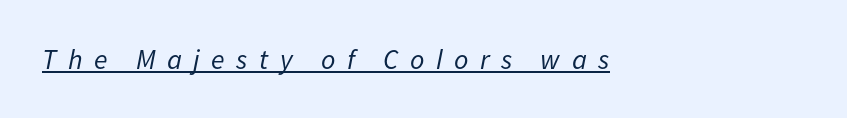
The image shows 28 px regular-weight type, italic (leaning right); set left-aligned, unusually wide letter spacing (+0.41 em), underlined; low stroke contrast and a medium x-height.
